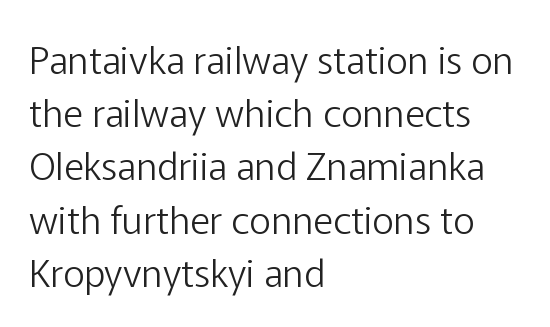
If you measured baseline to baseline, you'd find a middling distance. Is the block centered? No — it sits flush against the left margin. This rendering employs a face without finishing strokes, i.e., a sans-serif. The tracking reads as untouched default to a designer's eye. Has an underline been added? It has not. The rendering uses natural spacing where letterforms have individual widths.
